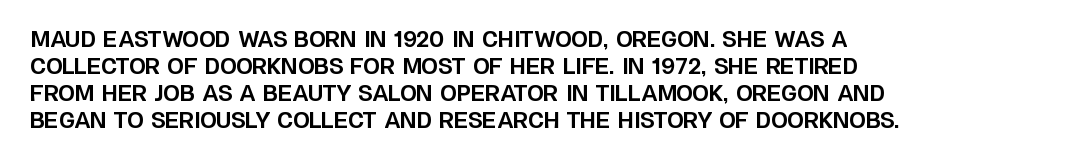
Which margin do the lines hug? The left one — the right edge is uneven. The foot of each line stays bare and open. Strokes here are thick enough to call this a true bold. Does the lettering tilt? It doesn't — this is upright. You could call the tracking neutral — neither tight nor loose. Interline gaps are of average width in this sample.
